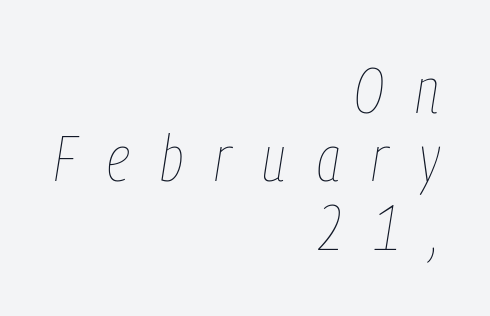
Does the copy run flush right? Yes — the right margin is perfectly even. Slanted lettering throughout. The weight tops out at a normal text grade. Regarding leading, the lines here are crowded together. Looks like regular typesetting: each glyph gets only the width it needs.
